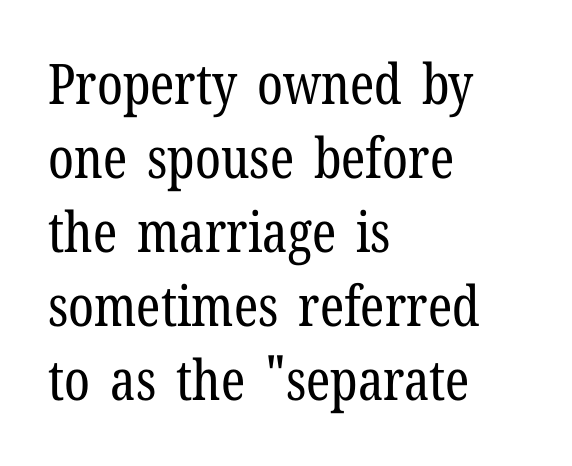
Q: Is the text bold? A: No.
Q: Is the text italic (slanted)? A: No, it is upright.
Q: Is the typeface a serif or a sans-serif typeface? A: Serif.
Q: Is the text underlined? A: No.
Q: How is the paragraph aligned? A: Left-aligned.
Q: Is the spacing between letters normal or unusually wide? A: Normal.
Q: Is the spacing between lines tight, normal or loose? A: Normal.
Q: Width (condensed, normal, or wide)? A: Condensed.
Q: Stroke contrast? A: Low.
Q: x-height? A: Medium.
Q: Monospaced? A: No.
